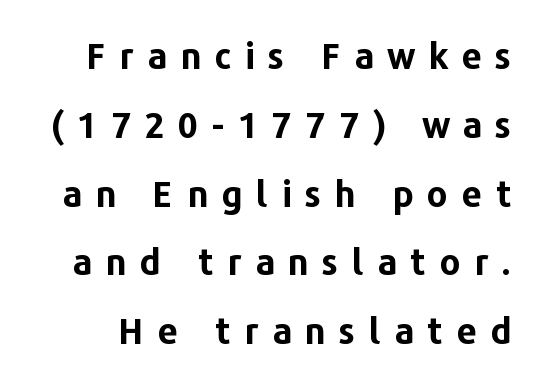
Q: Is the text bold? A: Yes.
Q: Is the text italic (slanted)? A: No, it is upright.
Q: Is the typeface a serif or a sans-serif typeface? A: Sans-serif.
Q: Is the text underlined? A: No.
Q: Is the spacing between letters normal or unusually wide? A: Unusually wide.
Q: Is the spacing between lines tight, normal or loose? A: Loose.
Q: Width (condensed, normal, or wide)? A: Normal.
Q: Stroke contrast? A: Low.
Q: x-height? A: Medium.
Q: Monospaced? A: No.
